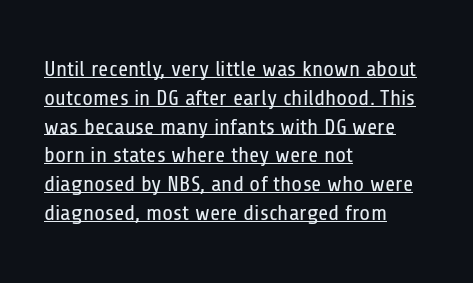
{"italic": "no", "bold": "no", "underline": "yes", "align": "left", "line_spacing": "normal", "line_spacing_ratio": 1.31, "letter_spacing": "normal", "letter_spacing_em": 0.0, "glyph_px": 22}
